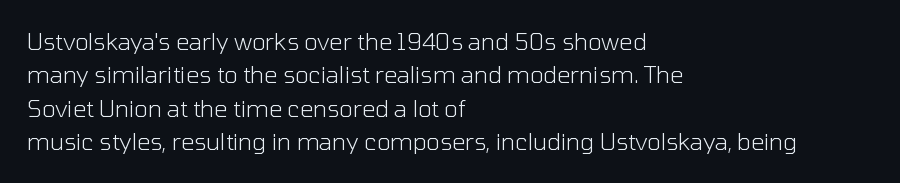
Q: Is the text bold? A: No.
Q: Is the text italic (slanted)? A: No, it is upright.
Q: Is the text underlined? A: No.
Q: How is the paragraph aligned? A: Left-aligned.
Q: Is the spacing between letters normal or unusually wide? A: Normal.
Q: Is the spacing between lines tight, normal or loose? A: Normal.
